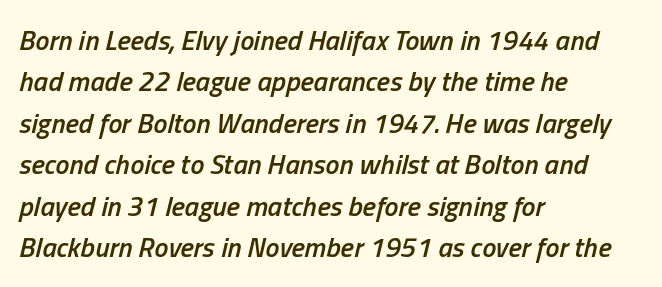
The image shows 28 px semibold, condensed type, italic (leaning right); set left-aligned, normal line spacing (1.48x), normal letter spacing, not underlined; low stroke contrast and a medium x-height.
